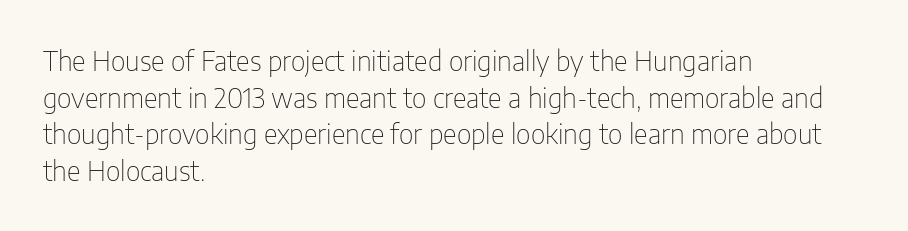
Reading down the block, your eye returns to a fixed left position each line. Do the letters lean? They stand straight. The strip under each line holds only bare page. Bold? No — there's no thickening of the strokes. Line spacing here is normal. Glyph-to-glyph distance matches everyday printed text.
